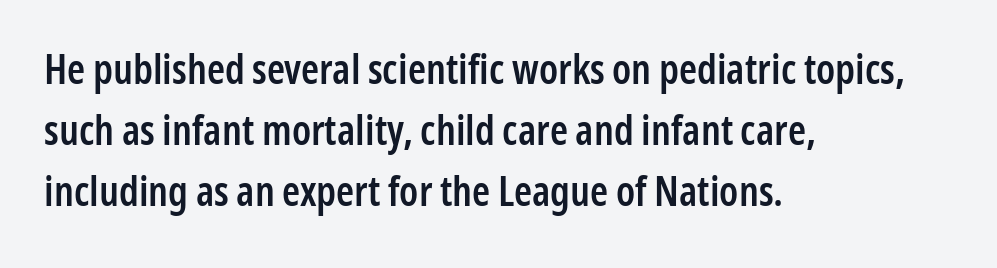
Q: Is the text bold? A: Semi-bold.
Q: Is the text italic (slanted)? A: No, it is upright.
Q: Is the typeface a serif or a sans-serif typeface? A: Sans-serif.
Q: Is the text underlined? A: No.
Q: How is the paragraph aligned? A: Left-aligned.
Q: Is the spacing between letters normal or unusually wide? A: Normal.
Q: Is the spacing between lines tight, normal or loose? A: Normal.
Q: Width (condensed, normal, or wide)? A: Condensed.
Q: Stroke contrast? A: Low.
Q: x-height? A: Medium.
Q: Monospaced? A: No.
